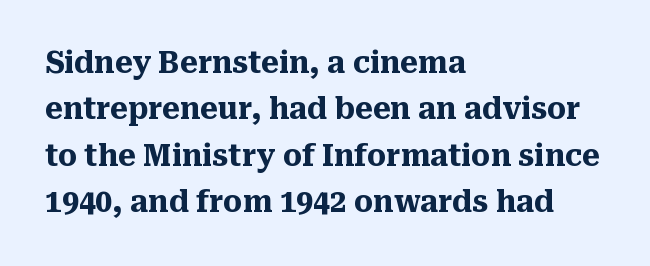
Q: Is the text bold? A: Yes.
Q: Is the text italic (slanted)? A: No, it is upright.
Q: Is the typeface a serif or a sans-serif typeface? A: Serif.
Q: Is the text underlined? A: No.
Q: How is the paragraph aligned? A: Left-aligned.
Q: Is the spacing between letters normal or unusually wide? A: Normal.
Q: Is the spacing between lines tight, normal or loose? A: Normal.
Q: Width (condensed, normal, or wide)? A: Normal.
Q: Stroke contrast? A: Medium.
Q: x-height? A: Medium.
Q: Monospaced? A: No.
